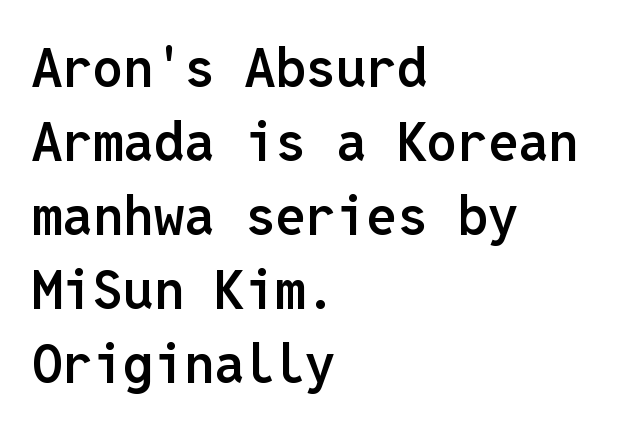
{"serif": "no", "italic": "no", "bold": "semi", "weight": "semibold", "width": "normal", "stroke_contrast": "low", "x_height": "medium", "monospaced": "yes", "underline": "no", "align": "left", "line_spacing": "normal", "line_spacing_ratio": 1.37, "letter_spacing": "normal", "letter_spacing_em": 0.0, "glyph_px": 54}
